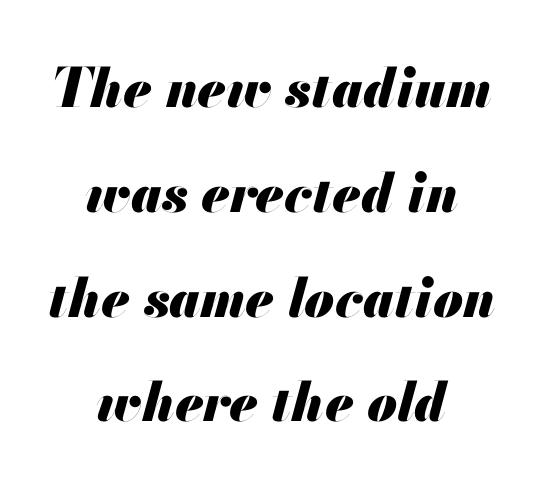
The whole block is typeset with a tilt. The letterforms sit shoulder to shoulder at normal distance. The glyphs are unaccompanied by any horizontal stroke below them. A typesetter would call this leading open, well beyond the default. The rendering uses natural spacing where letterforms have individual widths. Leftover space on each line is divided equally before and after the words.
